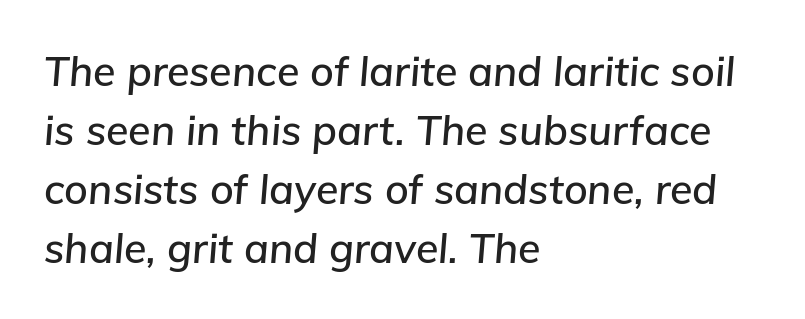
Q: Is the text italic (slanted)? A: Yes, it leans right by about 5 degrees.
Q: Is the text underlined? A: No.
Q: How is the paragraph aligned? A: Left-aligned.
Q: Is the spacing between letters normal or unusually wide? A: Normal.
Q: Is the spacing between lines tight, normal or loose? A: Normal.
Q: Width (condensed, normal, or wide)? A: Normal.
Q: Stroke contrast? A: Low.
Q: x-height? A: Medium.
Q: Monospaced? A: No.
